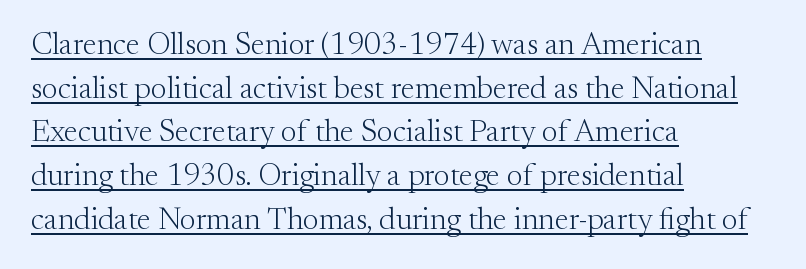
{"serif": "yes", "italic": "no", "bold": "no", "weight": "light", "width": "normal", "stroke_contrast": "medium", "x_height": "small", "monospaced": "no", "underline": "yes", "align": "left", "line_spacing": "normal", "line_spacing_ratio": 1.41, "letter_spacing": "normal", "letter_spacing_em": 0.0, "glyph_px": 31}
